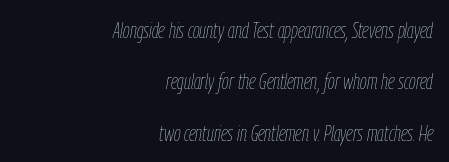
The image shows 22 px text type, italic (leaning right); set right-aligned, loose line spacing (2.34x), normal letter spacing, not underlined.
